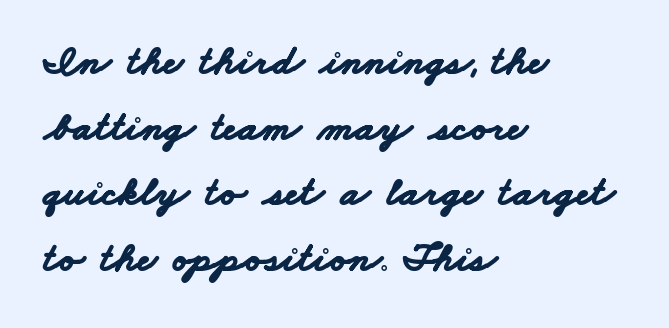
Do the characters align in a grid? No, the font is proportional. Compared with typical body copy, the letter spacing here is the same. Nothing sits at the stroke ends, so this counts as sans-serif. The setting favours the left margin, as ordinary paragraphs usually do. Lines of text with bare space underneath. Notice how descenders clear the ascenders below comfortably — that's standard leading.
